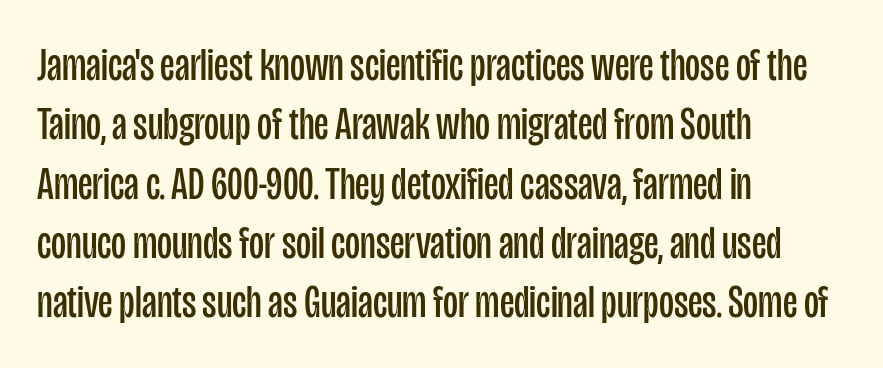
{"serif": "no", "italic": "no", "bold": "no", "weight": "regular", "width": "condensed", "stroke_contrast": "low", "x_height": "large", "monospaced": "no", "underline": "no", "align": "left", "line_spacing": "normal", "line_spacing_ratio": 1.29, "letter_spacing": "normal", "letter_spacing_em": 0.0, "glyph_px": 46}
